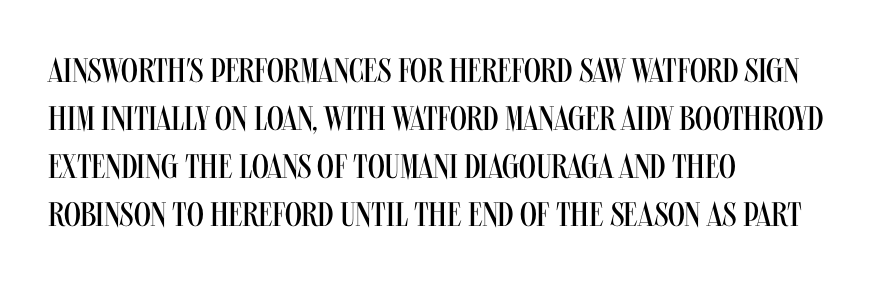
Q: Is the text bold? A: No.
Q: Is the text italic (slanted)? A: No, it is upright.
Q: Is the typeface a serif or a sans-serif typeface? A: Sans-serif.
Q: Is the text underlined? A: No.
Q: How is the paragraph aligned? A: Left-aligned.
Q: Is the spacing between letters normal or unusually wide? A: Normal.
Q: Is the spacing between lines tight, normal or loose? A: Normal.
Q: Width (condensed, normal, or wide)? A: Condensed.
Q: Stroke contrast? A: Medium.
Q: x-height? A: Large.
Q: Monospaced? A: No.
